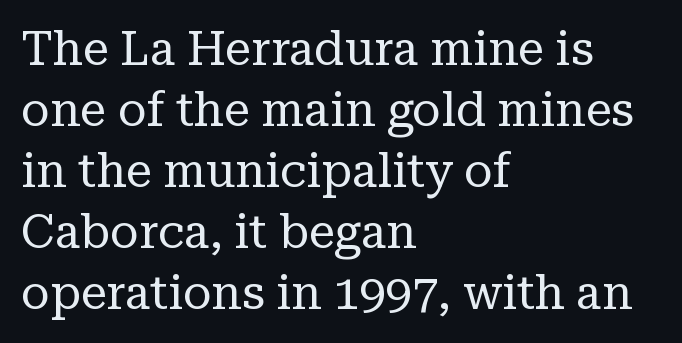
Regarding serifs, this sample has them. Does extra space separate the letters? No, they use regular spacing. Here the designer chose a conventional face with non-uniform glyph widths. Heft: none added — not bold. The strip under each line holds only bare page.
